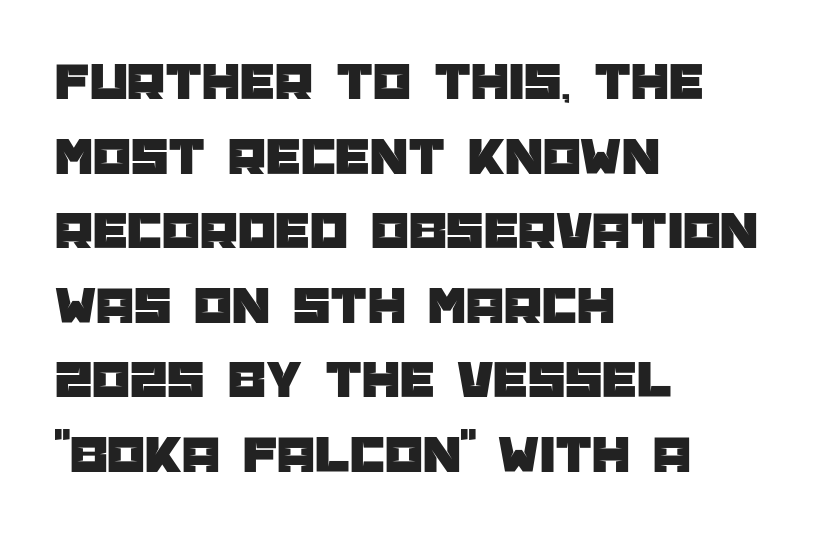
Q: Is the text italic (slanted)? A: No, it is upright.
Q: Is the typeface a serif or a sans-serif typeface? A: Sans-serif.
Q: Is the text underlined? A: No.
Q: How is the paragraph aligned? A: Left-aligned.
Q: Is the spacing between letters normal or unusually wide? A: Normal.
Q: Is the spacing between lines tight, normal or loose? A: Normal.
Q: Width (condensed, normal, or wide)? A: Normal.
Q: Stroke contrast? A: Low.
Q: x-height? A: Large.
Q: Monospaced? A: No.
